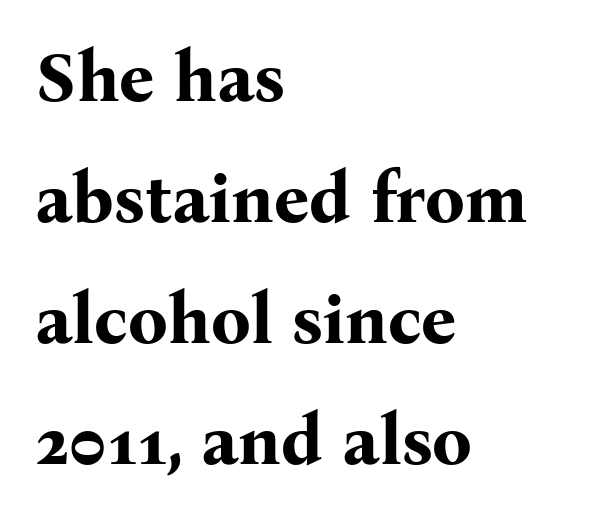
The image shows 70 px bold serif type, upright; set left-aligned, line spacing 1.73x, normal letter spacing, not underlined; medium stroke contrast and a medium x-height.
